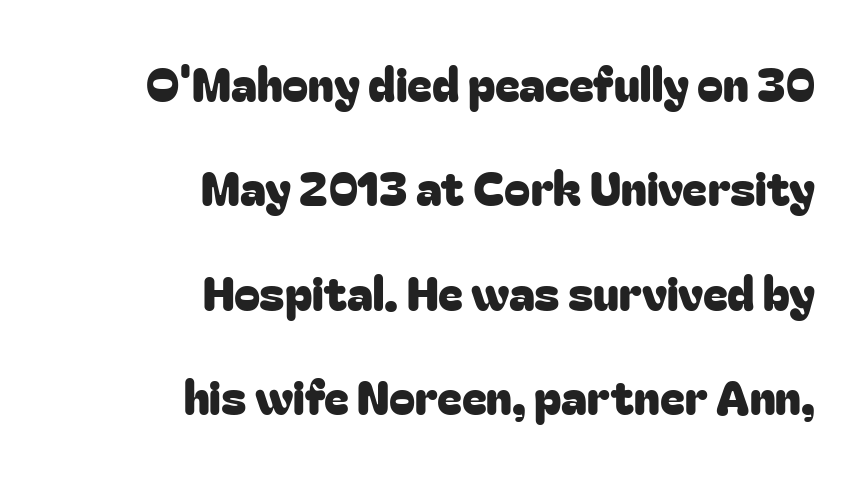
The image shows 47 px sans-serif type, upright; set right-aligned, loose line spacing (2.22x), normal letter spacing, not underlined; low stroke contrast and a medium x-height.
